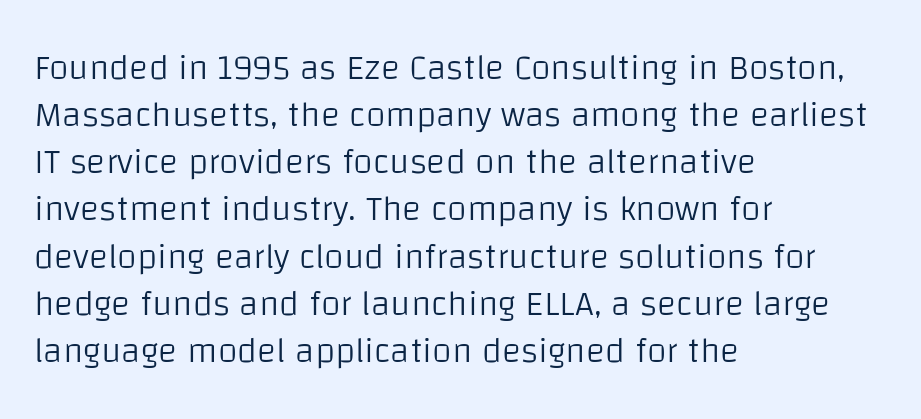
{"serif": "no", "italic": "no", "bold": "no", "weight": "light", "width": "normal", "stroke_contrast": "low", "x_height": "large", "monospaced": "no", "underline": "no", "align": "left", "line_spacing": "normal", "line_spacing_ratio": 1.31, "letter_spacing": "normal", "letter_spacing_em": 0.0, "glyph_px": 36}
